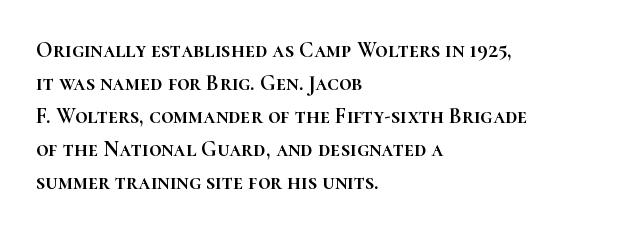
Q: Is the text italic (slanted)? A: No, it is upright.
Q: Is the text underlined? A: No.
Q: How is the paragraph aligned? A: Left-aligned.
Q: Is the spacing between letters normal or unusually wide? A: Normal.
Q: Is the spacing between lines tight, normal or loose? A: Normal.
